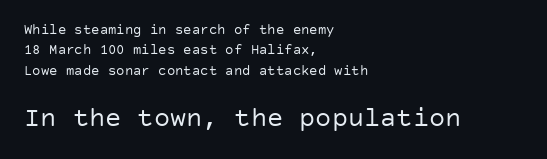
The image shows 27 px text type, upright; set left-aligned, normal line spacing (1.46x), normal letter spacing, not underlined; the second (bottom) block is 1.93x larger.
